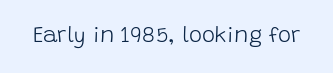
Q: Is the text bold? A: No.
Q: Is the text italic (slanted)? A: No, it is upright.
Q: Is the text underlined? A: No.
Q: Is the spacing between letters normal or unusually wide? A: Normal.
